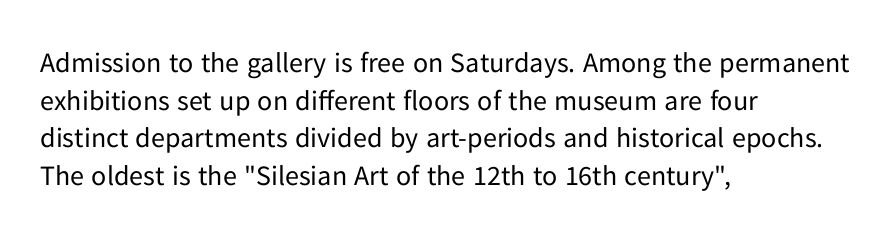
{"serif": "no", "italic": "no", "bold": "no", "weight": "regular", "width": "normal", "stroke_contrast": "low", "x_height": "medium", "monospaced": "no", "underline": "no", "align": "left", "line_spacing": "normal", "line_spacing_ratio": 1.34, "letter_spacing": "normal", "letter_spacing_em": 0.0, "glyph_px": 28}
